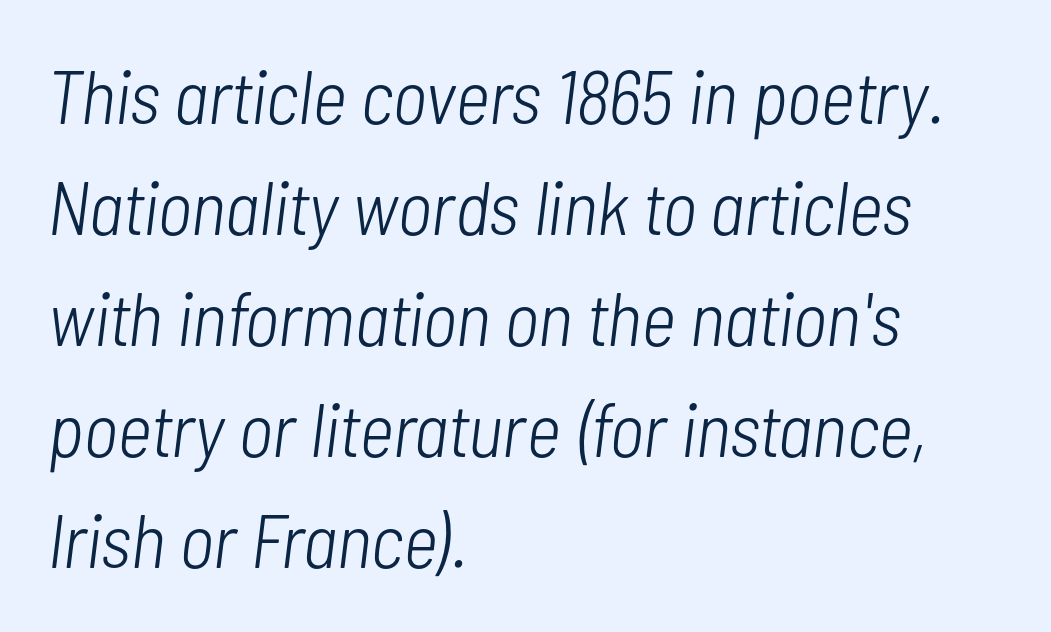
Unbolded letterforms with no extra heft. Leading: standard. Posture: slanted. The glyphs are unaccompanied by any horizontal stroke below them.
